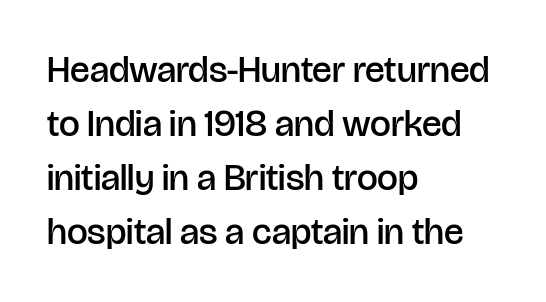
Every stem runs plumb, perpendicular to the baseline. Type without underlining. These lines carry some extra weight — a demibold, not a full bold. This sample has the flowing, uneven cadence of proportional lettering. The passage shown has conventional tracking throughout.
